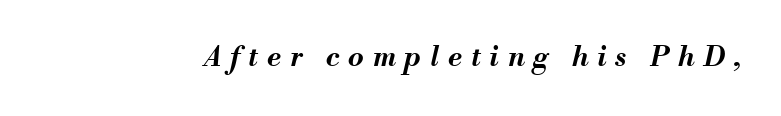
{"italic": "yes", "lean": "right", "slant_degrees": 13, "bold": "yes", "weight": "bold", "width": "normal", "stroke_contrast": "medium", "x_height": "small", "monospaced": "no", "underline": "no", "letter_spacing": "wide", "letter_spacing_em": 0.32, "glyph_px": 28}
